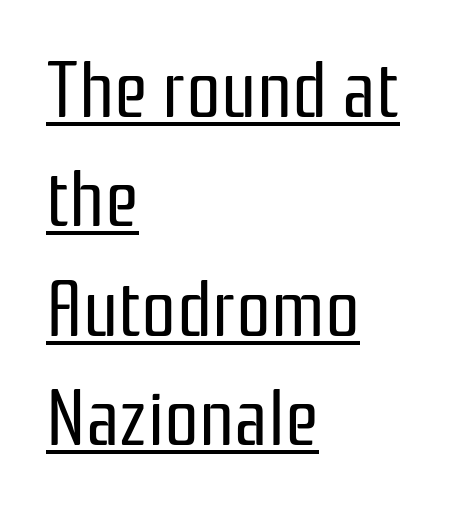
The glyphs are accompanied by a horizontal stroke just below them. Leading: standard. Line beginnings align vertically; line endings do not. Look at the tracking — it's just the regular setting, nothing added. On a weight scale, this lands at 450 or below.
